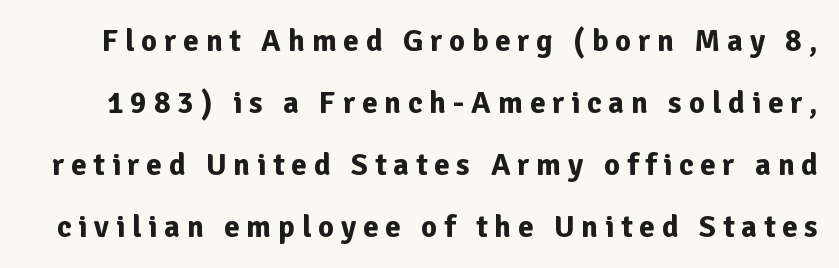
The baseline area is clear. Posture: straight, roman, zero tilt. Think of a printed novel: that variable character pitch is what you see here. The rendering uses a large line-height, opening up the rows.
